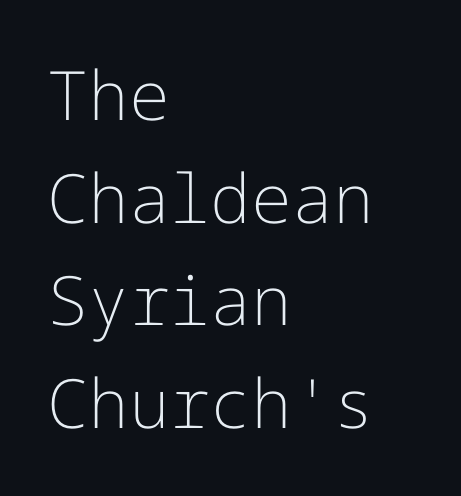
{"serif": "no", "italic": "no", "bold": "no", "weight": "light", "width": "normal", "stroke_contrast": "low", "x_height": "medium", "underline": "no", "align": "left", "line_spacing": "normal", "line_spacing_ratio": 1.51, "letter_spacing": "normal", "letter_spacing_em": 0.0, "glyph_px": 68}
